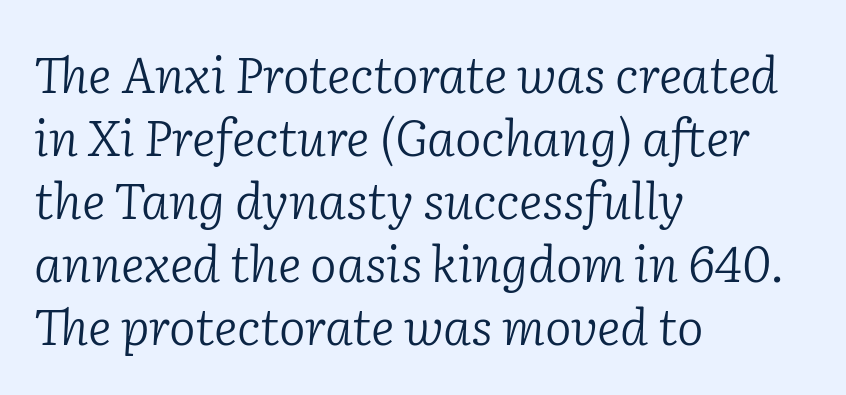
{"serif": "yes", "italic": "yes", "lean": "right", "slant_degrees": 2, "bold": "no", "weight": "light", "width": "normal", "stroke_contrast": "low", "x_height": "medium", "monospaced": "no", "underline": "no", "align": "left", "line_spacing": "normal", "line_spacing_ratio": 1.26, "letter_spacing": "normal", "letter_spacing_em": 0.0, "glyph_px": 50}
